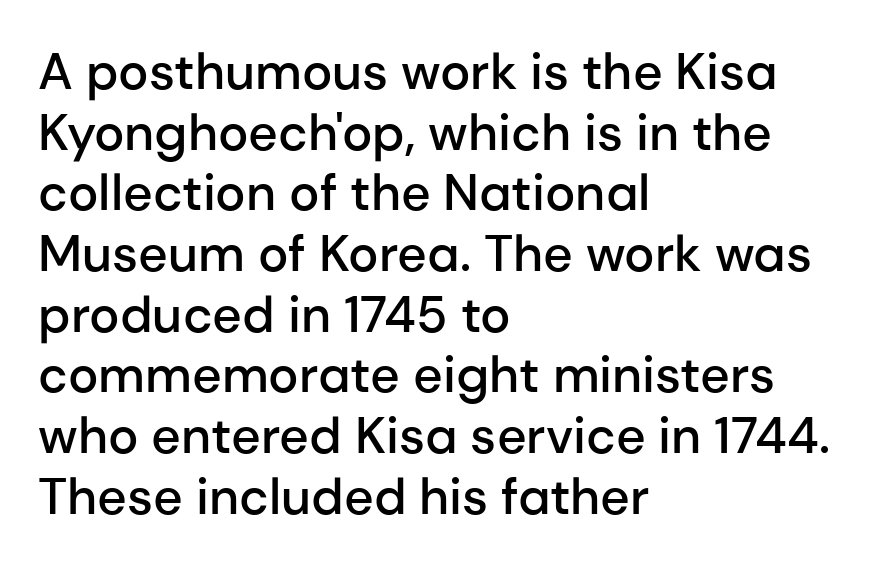
The image shows 51 px semibold sans-serif type, upright; set left-aligned, line spacing 1.19x, normal letter spacing, not underlined; low stroke contrast and a medium x-height.
